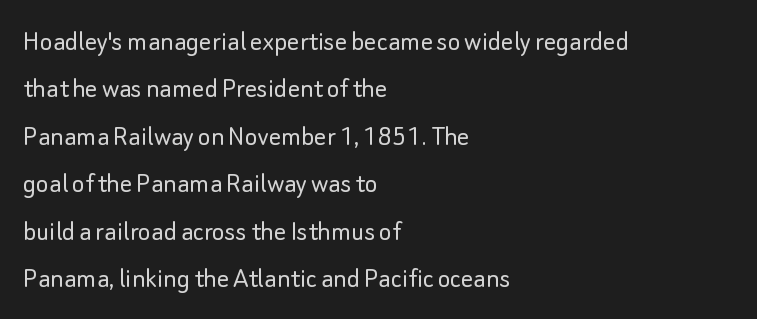
{"serif": "no", "italic": "no", "bold": "no", "weight": "light", "width": "normal", "stroke_contrast": "low", "x_height": "small", "monospaced": "no", "underline": "no", "align": "left", "line_spacing": "normal", "line_spacing_ratio": 1.58, "letter_spacing": "normal", "letter_spacing_em": 0.0, "glyph_px": 30}
